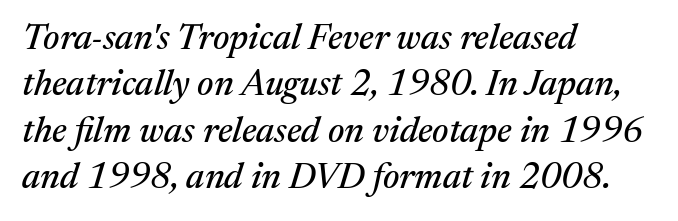
{"serif": "yes", "italic": "yes", "lean": "right", "slant_degrees": 17, "width": "normal", "stroke_contrast": "medium", "x_height": "medium", "monospaced": "no", "underline": "no", "align": "left", "line_spacing": "normal", "line_spacing_ratio": 1.29, "letter_spacing": "normal", "letter_spacing_em": 0.0, "glyph_px": 36}
